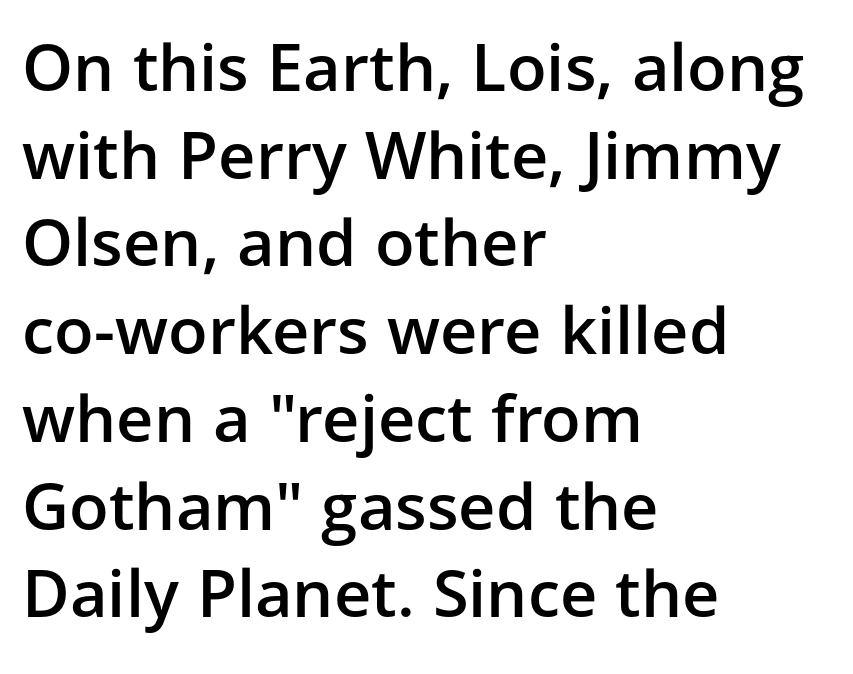
Q: Is the text bold? A: Semi-bold.
Q: Is the text italic (slanted)? A: No, it is upright.
Q: Is the typeface a serif or a sans-serif typeface? A: Sans-serif.
Q: Is the text underlined? A: No.
Q: How is the paragraph aligned? A: Left-aligned.
Q: Is the spacing between letters normal or unusually wide? A: Normal.
Q: Is the spacing between lines tight, normal or loose? A: Normal.
Q: Width (condensed, normal, or wide)? A: Normal.
Q: Stroke contrast? A: Low.
Q: x-height? A: Medium.
Q: Monospaced? A: No.
